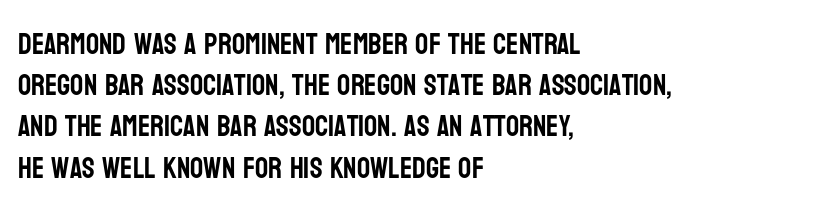
The image shows 29 px condensed sans-serif type, upright; set left-aligned, normal line spacing (1.42x), normal letter spacing, not underlined; low stroke contrast and a large x-height.
